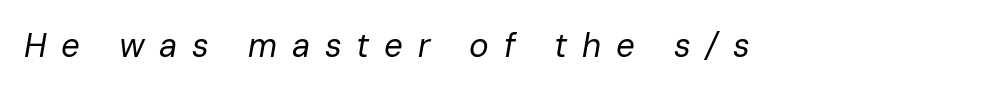
The image shows 33 px regular-weight type, italic (leaning right); set unusually wide letter spacing (+0.45 em), not underlined; low stroke contrast and a medium x-height.
